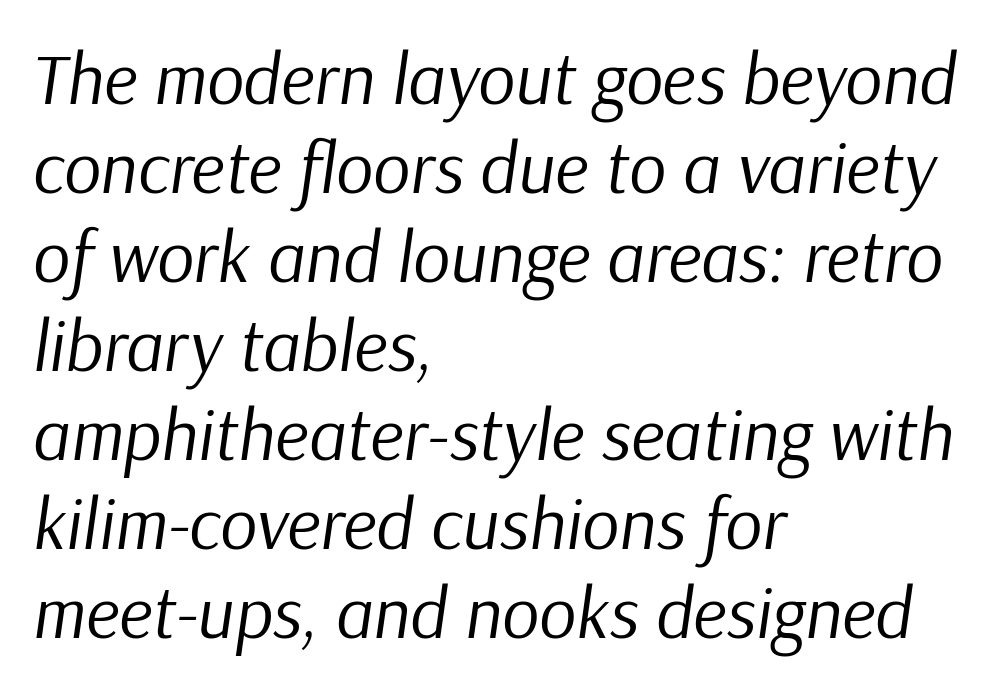
Q: Is the text bold? A: No.
Q: Is the text italic (slanted)? A: Yes, it leans right by about 9 degrees.
Q: Is the text underlined? A: No.
Q: How is the paragraph aligned? A: Left-aligned.
Q: Is the spacing between letters normal or unusually wide? A: Normal.
Q: Width (condensed, normal, or wide)? A: Normal.
Q: Stroke contrast? A: Low.
Q: x-height? A: Medium.
Q: Monospaced? A: No.
